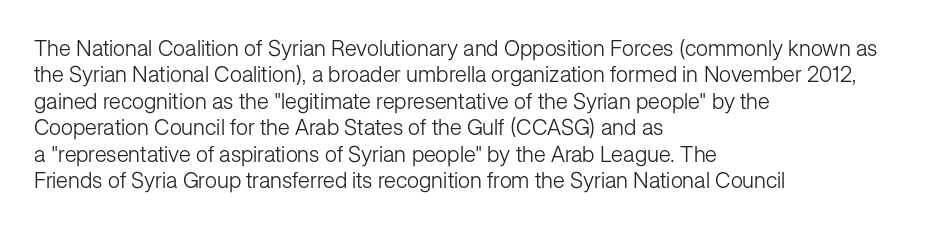
This sample uses an upright cut, with every glyph sitting square on the baseline. Underlining? Definitely not there. Heaviness? Minimal to ordinary, like unemphasized prose. Short note: letters normally spaced. Where is the straight margin? On the left.
